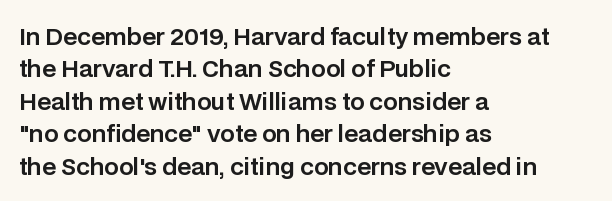
{"italic": "no", "underline": "no", "align": "left", "line_spacing": "normal", "line_spacing_ratio": 1.41, "letter_spacing": "normal", "letter_spacing_em": 0.0, "glyph_px": 23}
